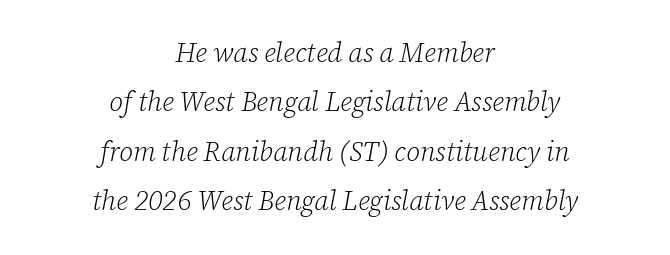
The image shows 27 px text type, italic (leaning right); set centered, line spacing 1.83x, normal letter spacing, not underlined.
